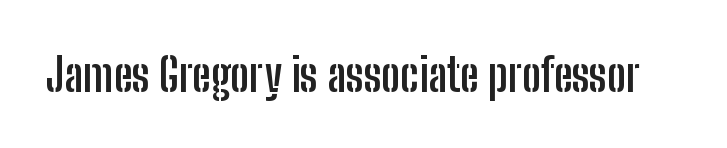
This is roman type, the default non-slanted kind. The passage shown is typed in a proportional face where columns would drift. Typesetter's note: full bold, strokes at maximum text heaviness. How are the letters spaced? Ordinarily, with no added tracking. This rendering employs a face without finishing strokes, i.e., a sans-serif. The space beneath each line is pristine and unruled.
